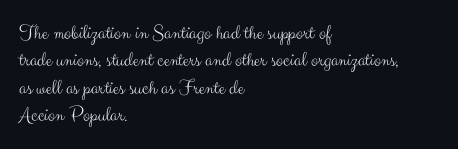
Q: Is the text bold? A: No.
Q: Is the text italic (slanted)? A: Yes.
Q: Is the text underlined? A: No.
Q: How is the paragraph aligned? A: Left-aligned.
Q: Is the spacing between letters normal or unusually wide? A: Normal.
Q: Is the spacing between lines tight, normal or loose? A: Normal.
